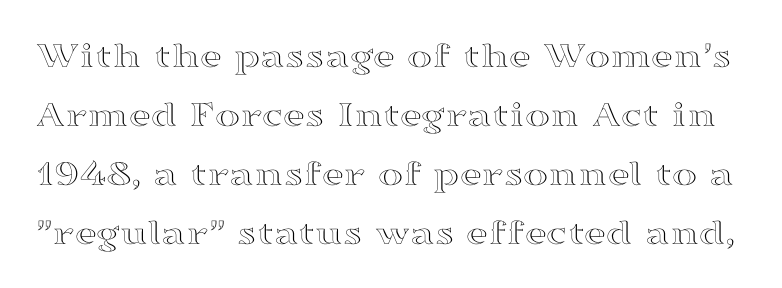
The image shows 38 px wide type, upright; set normal line spacing (1.55x), normal letter spacing, not underlined; a medium x-height.
